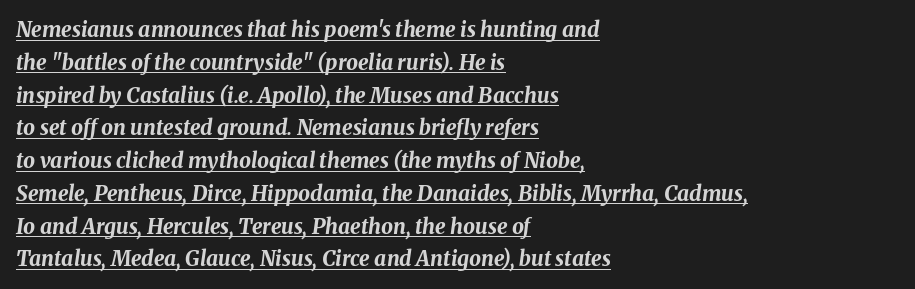
{"italic": "yes", "lean": "right", "slant_degrees": 8, "bold": "yes", "underline": "yes", "align": "left", "line_spacing": "normal", "line_spacing_ratio": 1.56, "letter_spacing": "normal", "letter_spacing_em": 0.0, "glyph_px": 21}
